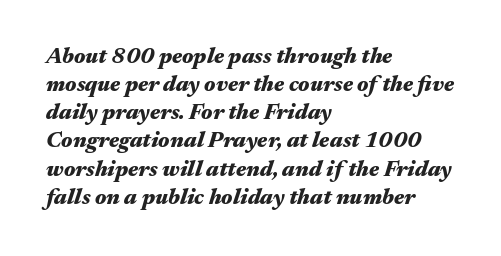
{"italic": "yes", "lean": "right", "slant_degrees": 17, "bold": "yes", "underline": "no", "align": "left", "line_spacing": "normal", "line_spacing_ratio": 1.28, "letter_spacing": "normal", "letter_spacing_em": 0.0, "glyph_px": 22}
